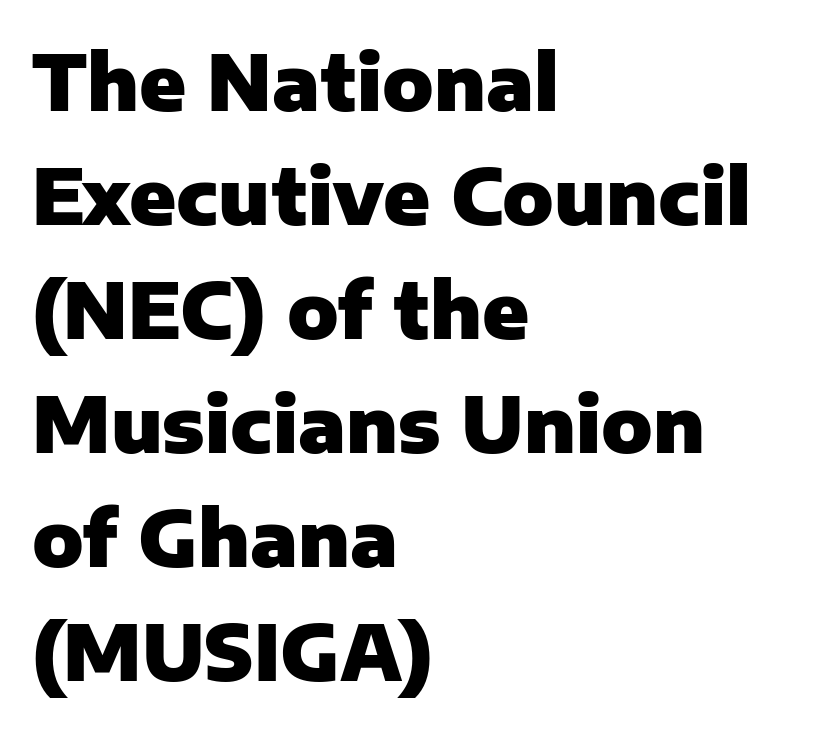
Q: Is the text bold? A: Yes.
Q: Is the text italic (slanted)? A: No, it is upright.
Q: Is the typeface a serif or a sans-serif typeface? A: Sans-serif.
Q: Is the text underlined? A: No.
Q: How is the paragraph aligned? A: Left-aligned.
Q: Is the spacing between letters normal or unusually wide? A: Normal.
Q: Is the spacing between lines tight, normal or loose? A: Normal.
Q: Width (condensed, normal, or wide)? A: Normal.
Q: Stroke contrast? A: Low.
Q: x-height? A: Medium.
Q: Monospaced? A: No.
